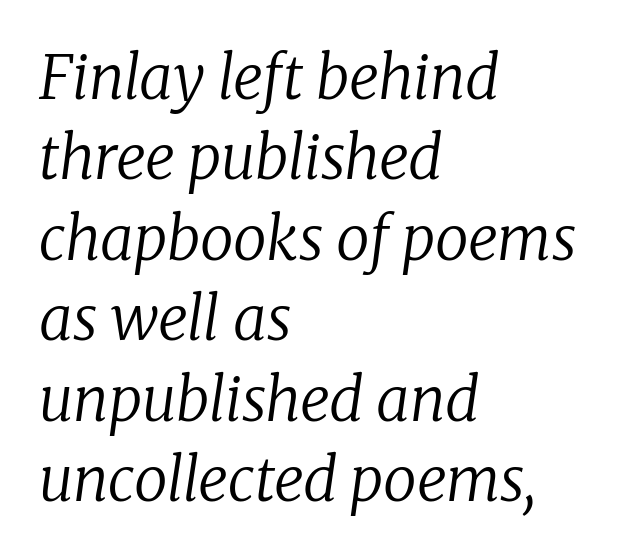
Layout note: lines flush left. Each new line begins a customary step beneath the previous one. Look at the bottom of the vertical strokes: they flare into serifs here. Decoration check: the copy has no underline.
